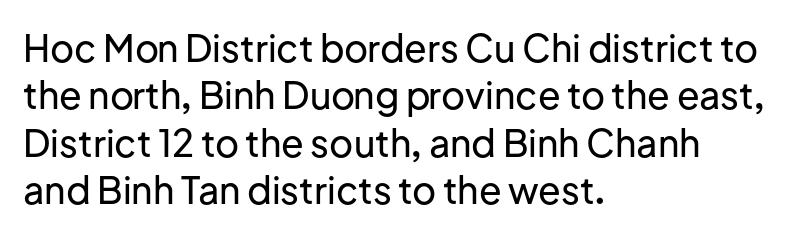
The image shows 37 px sans-serif type, upright; set left-aligned, normal line spacing (1.28x), normal letter spacing, not underlined; low stroke contrast and a medium x-height.
